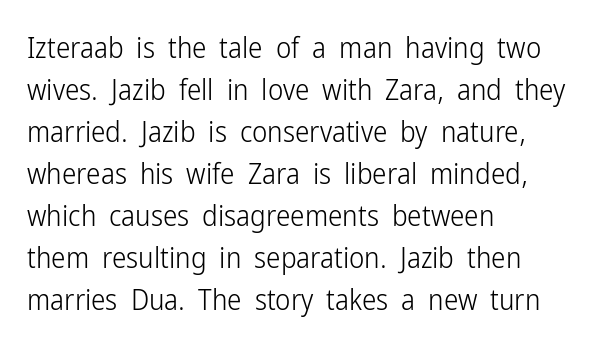
Lines of text with bare space underneath. Look at the bottom of the vertical strokes: they stop flat, with no serifs. Which margin do the lines hug? The left one — the right edge is uneven. Looks like regular typesetting: each glyph gets only the width it needs. Nothing unusual about the tracking: characters are spaced as the font intends.
